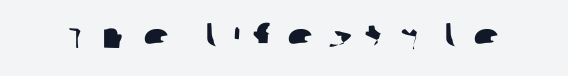
The image shows 35 px wide sans-serif type; set unusually wide letter spacing (+0.41 em), not underlined; low stroke contrast and a large x-height.
